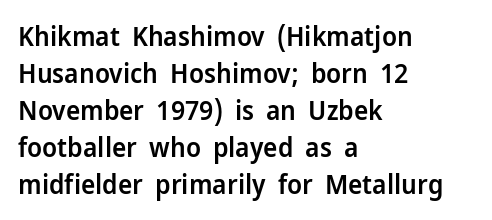
The image shows 27 px text type, upright; set left-aligned, normal line spacing (1.37x), normal letter spacing, not underlined.
